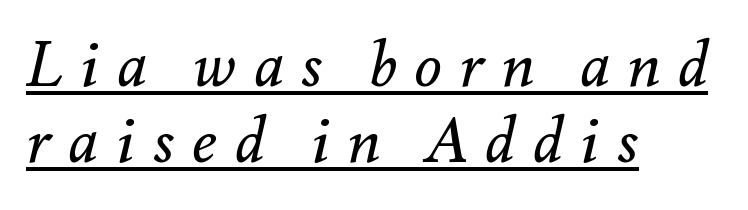
Note the varied advance widths — an 'i' is clearly narrower than an 'm'. Compared with typical body copy, the letter spacing here is much looser. Does the lettering tilt? It does — this is italic. This sample is left-justified, so line endings fall wherever the words run out. The typesetting does not lean heavy: it is not bold. Does a line run under the words? Yes, clearly.
